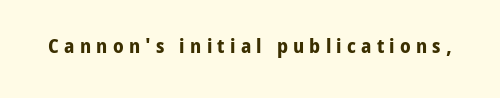
The image shows 20 px bold type, upright; set unusually wide letter spacing (+0.26 em), not underlined.
